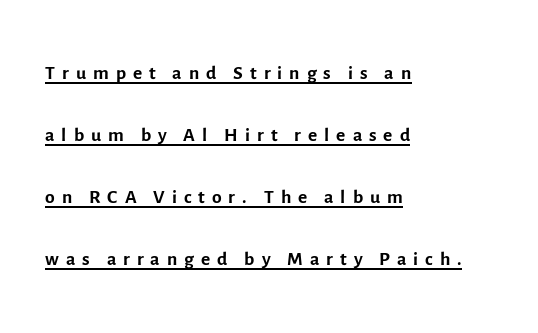
{"serif": "no", "italic": "no", "bold": "no", "weight": "regular", "width": "normal", "x_height": "medium", "monospaced": "no", "underline": "yes", "align": "left", "line_spacing": "loose", "line_spacing_ratio": 2.22, "letter_spacing": "wide", "letter_spacing_em": 0.25, "glyph_px": 28}
